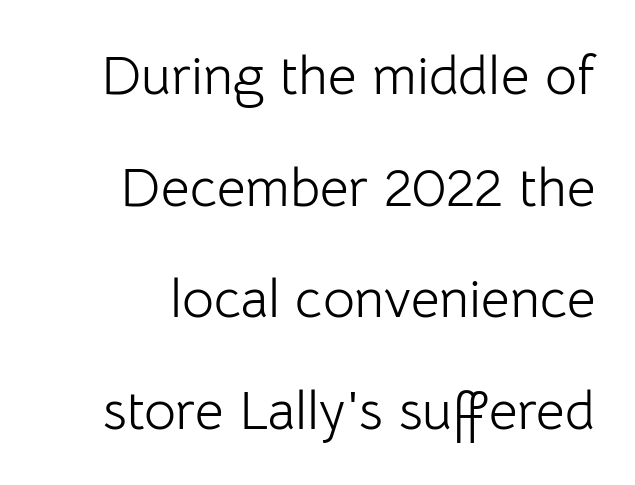
{"serif": "no", "italic": "no", "bold": "no", "weight": "light", "width": "normal", "stroke_contrast": "low", "x_height": "medium", "monospaced": "no", "underline": "no", "line_spacing": "loose", "line_spacing_ratio": 2.03, "letter_spacing": "normal", "letter_spacing_em": 0.0, "glyph_px": 55}
